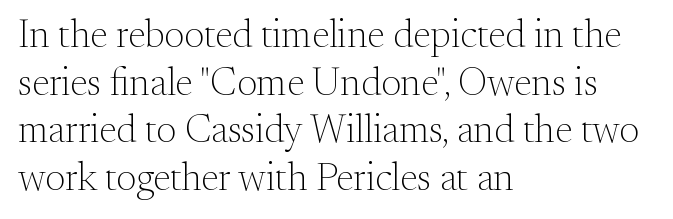
A typesetter would call this proportional, since set widths differ per character. The letters carry serifs — small finishing strokes at the ends of their stems. These lines stack with their left ends in a neat column. Clear beneath every line of the passage. You can tell it's not italic because the verticals are truly vertical.
